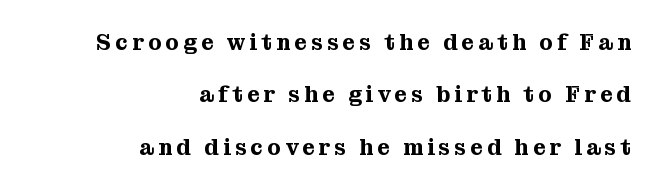
The letters stand straight up with perfectly vertical stems. Bare-footed words on every line. Casual observation: everything's shoved over to the right. Summary of vertical rhythm: relaxed, with wide interline spacing.
